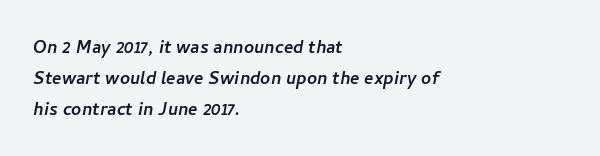
Q: Is the text underlined? A: No.
Q: How is the paragraph aligned? A: Left-aligned.
Q: Is the spacing between letters normal or unusually wide? A: Normal.
Q: Is the spacing between lines tight, normal or loose? A: Normal.
